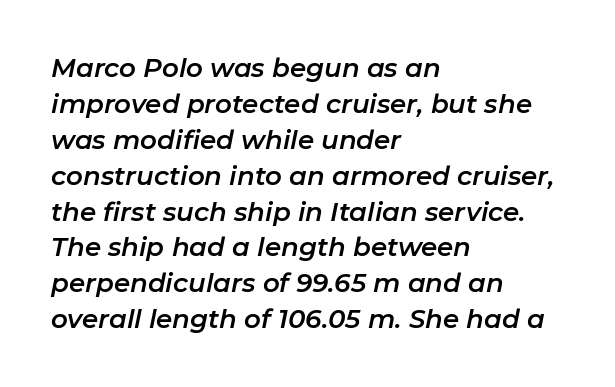
The font's italic variant was chosen for this text. The typesetter chose a ragged-right arrangement here. Clear beneath every line of the passage. Summary of vertical rhythm: regular, with standard interline spacing. There is no visible air inserted between adjacent glyphs.
